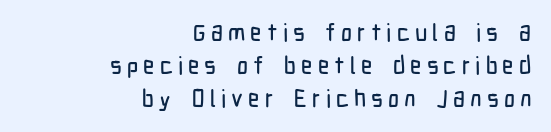
The image shows 24 px text type, upright; set right-aligned, normal line spacing (1.38x), unusually wide letter spacing (+0.21 em), not underlined.
